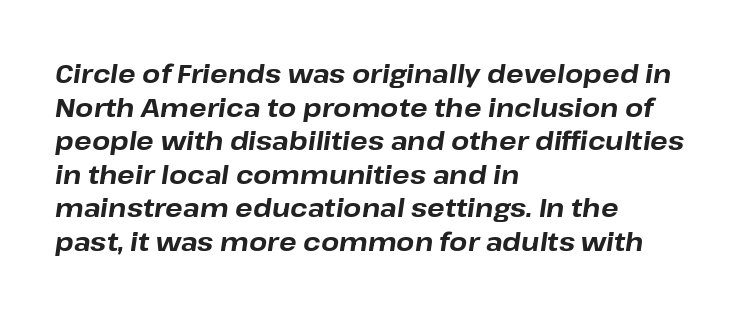
{"italic": "yes", "lean": "right", "slant_degrees": 8, "bold": "yes", "underline": "no", "align": "left", "line_spacing": "normal", "line_spacing_ratio": 1.29, "letter_spacing": "normal", "letter_spacing_em": 0.0, "glyph_px": 26}
